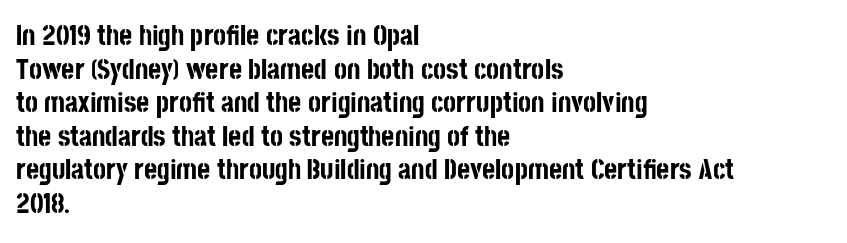
{"serif": "no", "italic": "no", "bold": "yes", "weight": "bold", "width": "condensed", "stroke_contrast": "low", "x_height": "large", "monospaced": "no", "underline": "no", "align": "left", "line_spacing_ratio": 1.2, "letter_spacing": "normal", "letter_spacing_em": 0.0, "glyph_px": 28}
